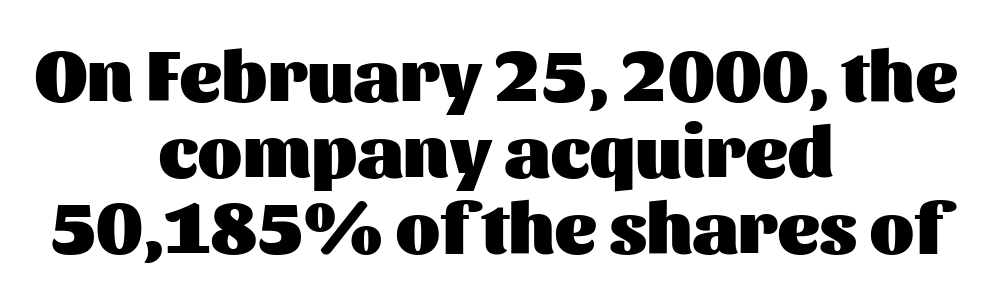
Q: Is the text bold? A: Yes.
Q: Is the text italic (slanted)? A: No, it is upright.
Q: Is the typeface a serif or a sans-serif typeface? A: Sans-serif.
Q: Is the text underlined? A: No.
Q: How is the paragraph aligned? A: Centered.
Q: Is the spacing between letters normal or unusually wide? A: Normal.
Q: Is the spacing between lines tight, normal or loose? A: Tight.
Q: Width (condensed, normal, or wide)? A: Normal.
Q: Stroke contrast? A: Medium.
Q: x-height? A: Medium.
Q: Monospaced? A: No.
